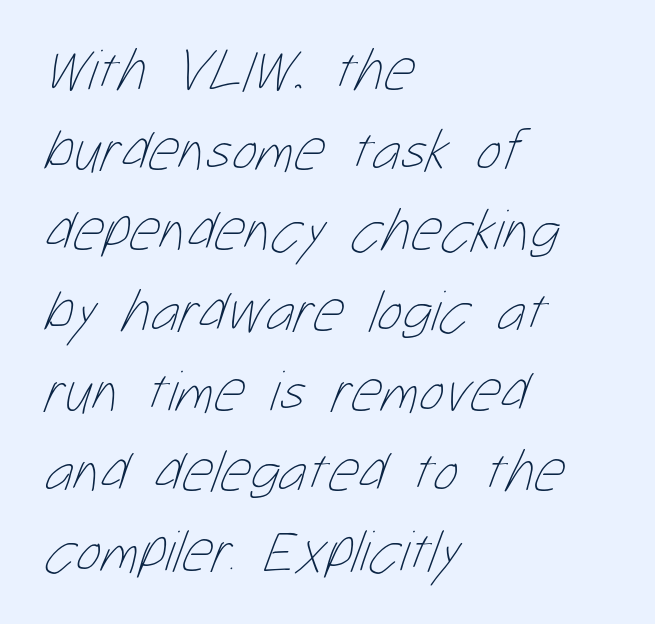
The image shows 59 px thin, condensed type; set left-aligned, normal line spacing (1.36x), normal letter spacing, not underlined; low stroke contrast and a medium x-height.
